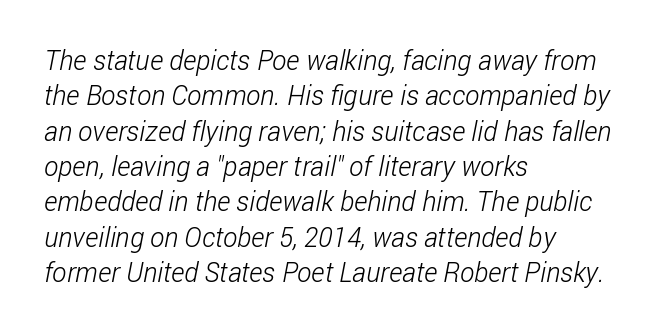
The image shows 27 px text type; set left-aligned, normal line spacing (1.31x), normal letter spacing, not underlined.
